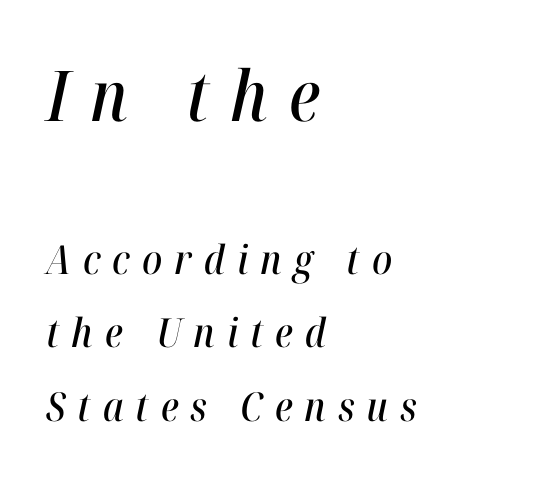
Students, note that the glyphs here are deliberately spaced far apart. Only glyphs here, with clear space below each row. This rendering uses left alignment, leaving the right contour irregular. Top chunk: large. Bottom chunk: small. This sample uses an oblique cut, with every glyph tilted off the vertical.
